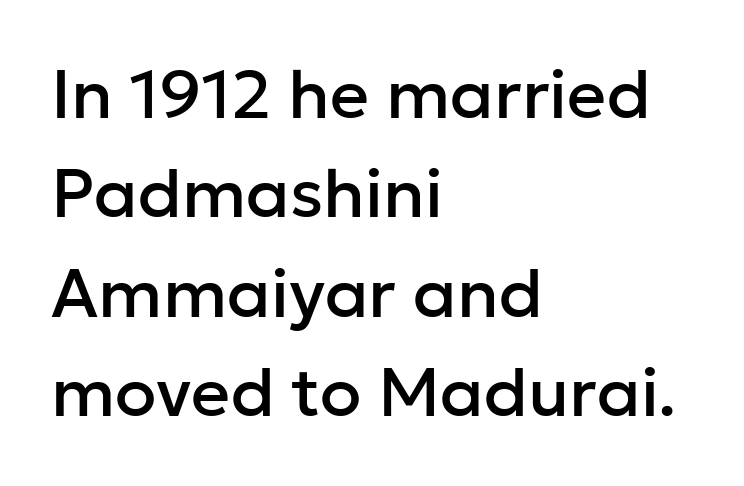
The image shows 68 px sans-serif type, upright; set left-aligned, normal line spacing (1.46x), normal letter spacing, not underlined; low stroke contrast and a medium x-height.
